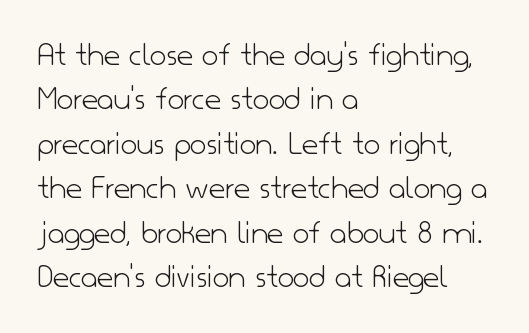
The image shows 35 px light sans-serif type, upright; set left-aligned, normal line spacing (1.27x), normal letter spacing, not underlined; low stroke contrast and a small x-height.
